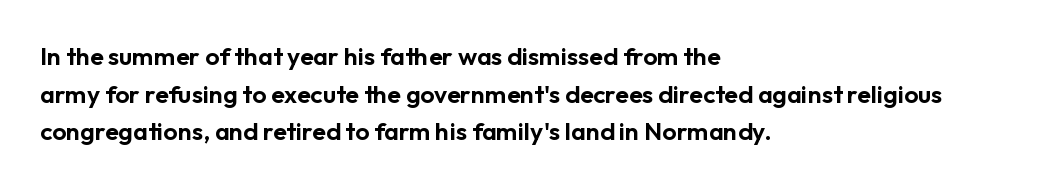
The image shows 25 px text type, upright; set left-aligned, normal line spacing (1.51x), normal letter spacing, not underlined.
